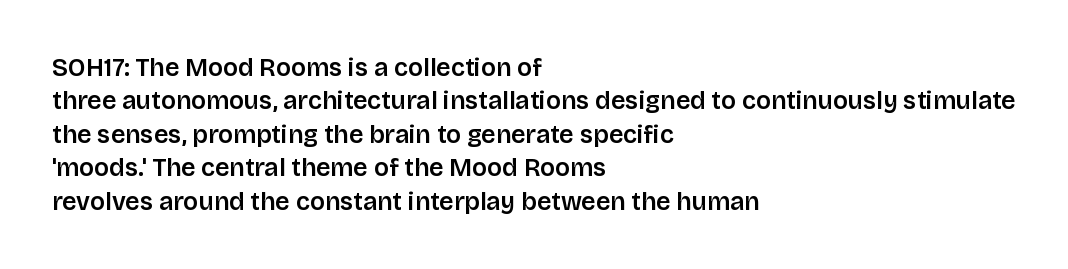
Students, observe: this is what conventionally led text looks like. Observe the ordinary spacing: letters are neighbours, not strangers. Designer's note — italics off, roman on. The specimen omits any rule beneath the text block's lines.
